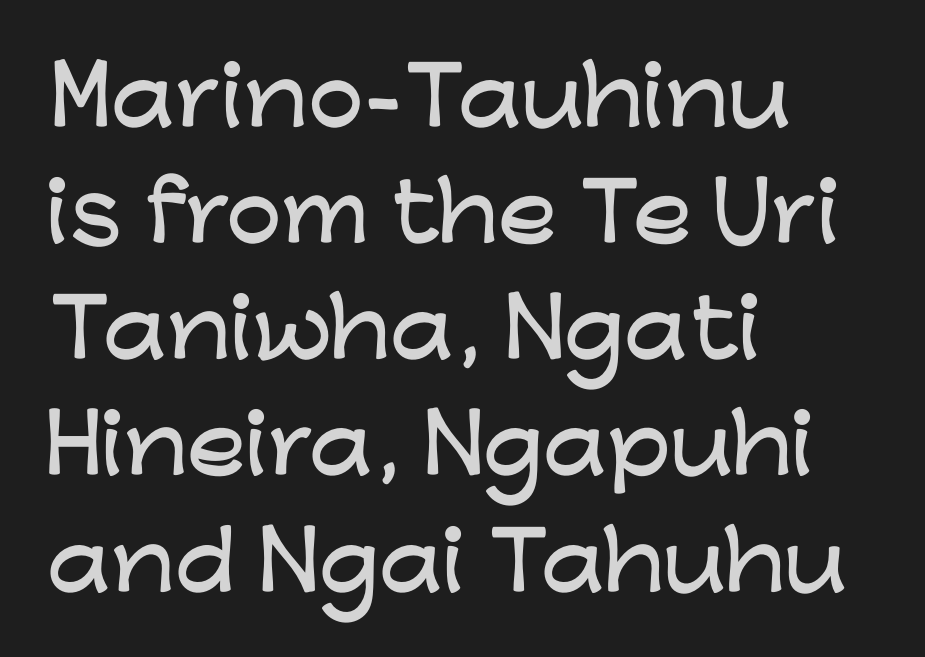
Q: Is the text italic (slanted)? A: No, it is upright.
Q: Is the typeface a serif or a sans-serif typeface? A: Sans-serif.
Q: Is the text underlined? A: No.
Q: How is the paragraph aligned? A: Left-aligned.
Q: Is the spacing between letters normal or unusually wide? A: Normal.
Q: Is the spacing between lines tight, normal or loose? A: Normal.
Q: Width (condensed, normal, or wide)? A: Wide.
Q: Stroke contrast? A: Low.
Q: x-height? A: Medium.
Q: Monospaced? A: No.
